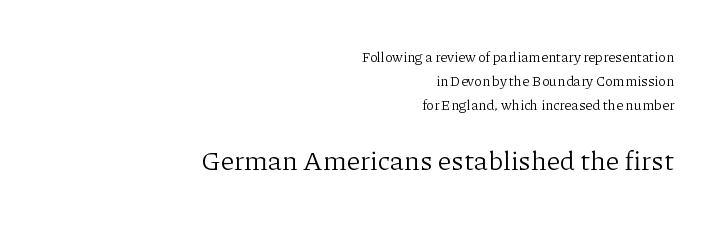
{"italic": "no", "bold": "no", "underline": "no", "align": "right", "line_spacing_ratio": 1.72, "letter_spacing": "normal", "letter_spacing_em": 0.0, "larger_block": "second", "size_ratio": 1.93, "glyph_px": 27}
